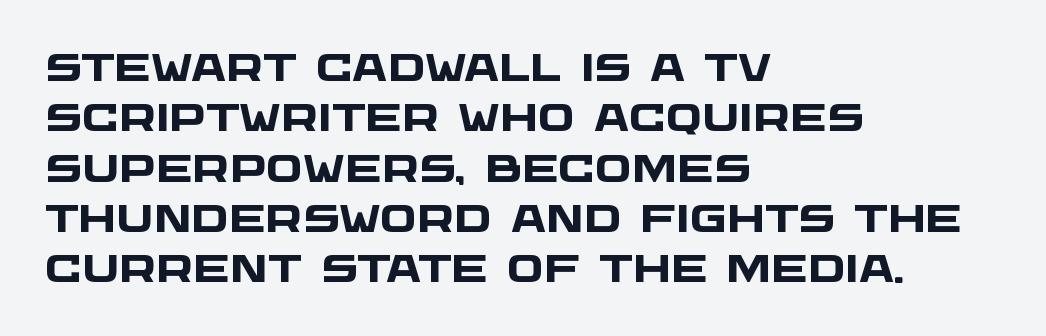
{"serif": "no", "bold": "yes", "weight": "heavy", "width": "wide", "stroke_contrast": "low", "x_height": "large", "monospaced": "no", "underline": "no", "align": "left", "line_spacing": "normal", "line_spacing_ratio": 1.29, "letter_spacing": "normal", "letter_spacing_em": 0.0, "glyph_px": 39}
